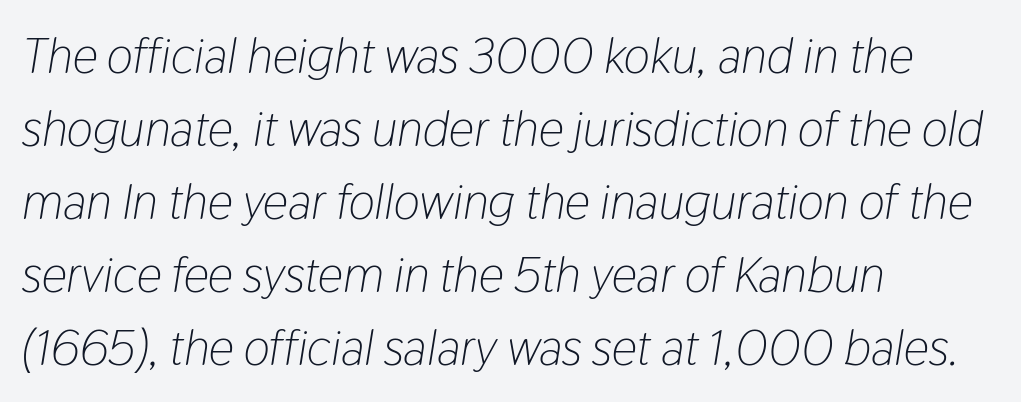
The image shows 50 px light, condensed type, italic (leaning right); set left-aligned, normal line spacing (1.46x), normal letter spacing, not underlined; low stroke contrast and a medium x-height.
